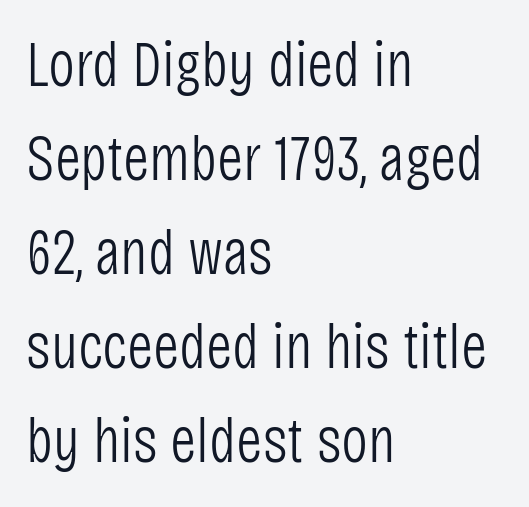
Q: Is the text bold? A: No.
Q: Is the text italic (slanted)? A: No, it is upright.
Q: Is the typeface a serif or a sans-serif typeface? A: Sans-serif.
Q: Is the text underlined? A: No.
Q: How is the paragraph aligned? A: Left-aligned.
Q: Is the spacing between letters normal or unusually wide? A: Normal.
Q: Is the spacing between lines tight, normal or loose? A: Normal.
Q: Width (condensed, normal, or wide)? A: Condensed.
Q: Stroke contrast? A: Low.
Q: x-height? A: Large.
Q: Monospaced? A: No.
